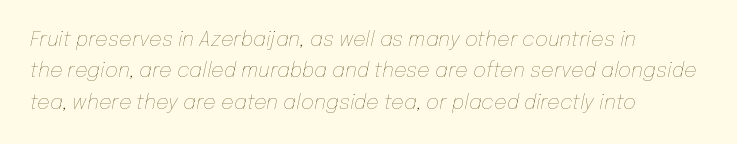
The cut favours lightness, reaching ordinary text weight at its darkest. Italic? Definitely — the glyphs are oblique. Quick note: underline off. Where is the straight margin? On the left. A normal amount of white space separates one row of letters from the next.
